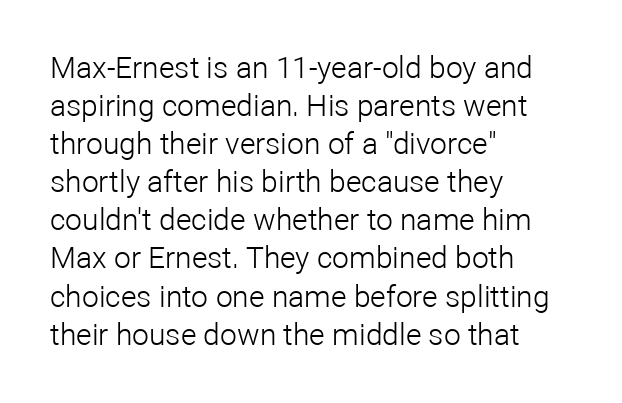
The image shows 30 px light sans-serif type, upright; set left-aligned, normal line spacing (1.27x), normal letter spacing, not underlined; low stroke contrast and a medium x-height.
